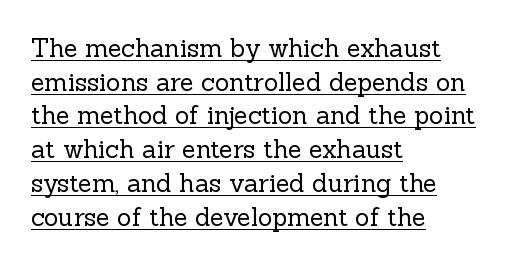
The image shows 25 px text type, upright; set left-aligned, normal line spacing (1.35x), normal letter spacing, underlined.
